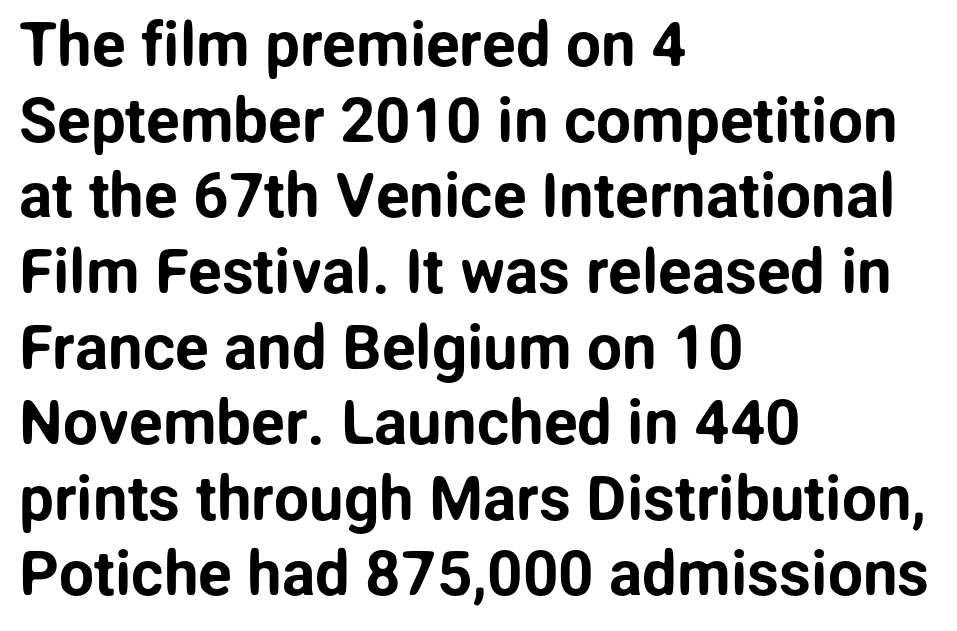
The image shows 62 px sans-serif type, upright; set left-aligned, line spacing 1.22x, normal letter spacing, not underlined; low stroke contrast and a medium x-height.
